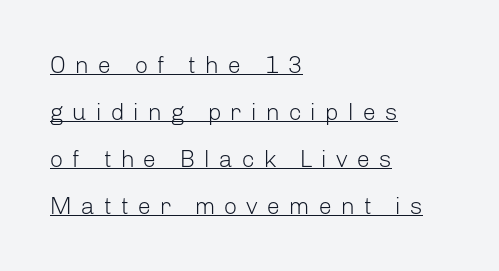
The image shows 24 px text type, upright; set left-aligned, loose line spacing (1.96x), unusually wide letter spacing (+0.36 em), underlined.
